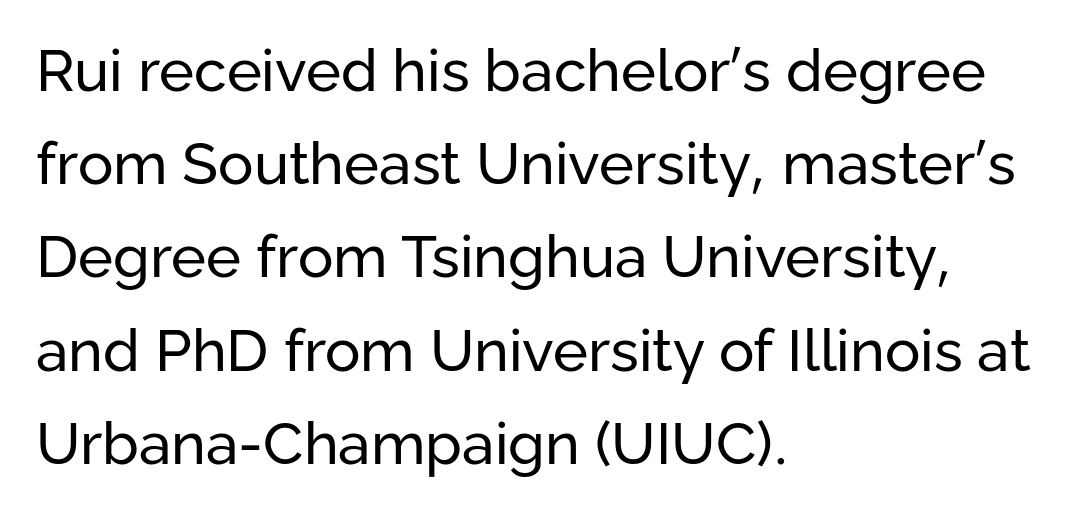
Q: Is the text bold? A: No.
Q: Is the text italic (slanted)? A: No, it is upright.
Q: Is the typeface a serif or a sans-serif typeface? A: Sans-serif.
Q: Is the text underlined? A: No.
Q: How is the paragraph aligned? A: Left-aligned.
Q: Is the spacing between letters normal or unusually wide? A: Normal.
Q: Is the spacing between lines tight, normal or loose? A: Normal.
Q: Width (condensed, normal, or wide)? A: Normal.
Q: Stroke contrast? A: Low.
Q: x-height? A: Medium.
Q: Monospaced? A: No.
